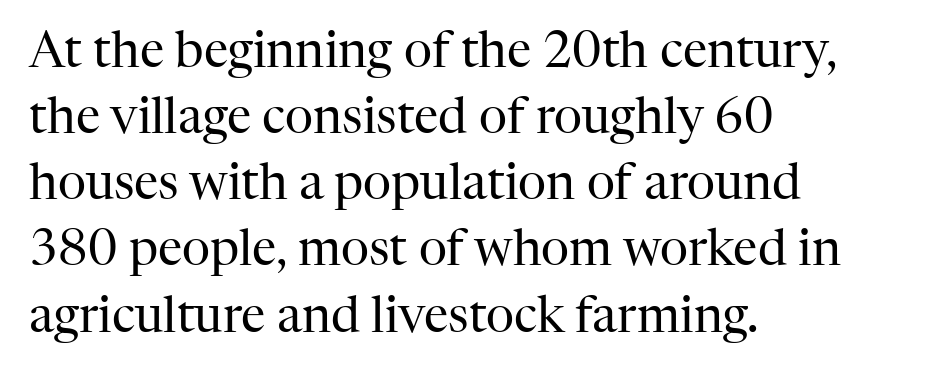
The image shows 49 px regular-weight serif type, upright; set left-aligned, normal line spacing (1.35x), normal letter spacing, not underlined; high stroke contrast and a medium x-height.
